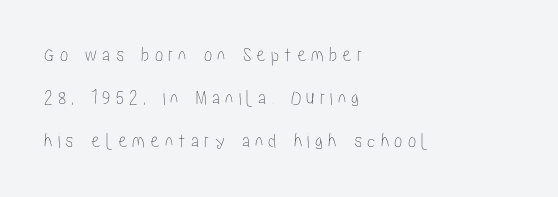
Q: Is the text italic (slanted)? A: No, it is upright.
Q: Is the text underlined? A: No.
Q: How is the paragraph aligned? A: Left-aligned.
Q: Is the spacing between letters normal or unusually wide? A: Unusually wide.
Q: Is the spacing between lines tight, normal or loose? A: Loose.
